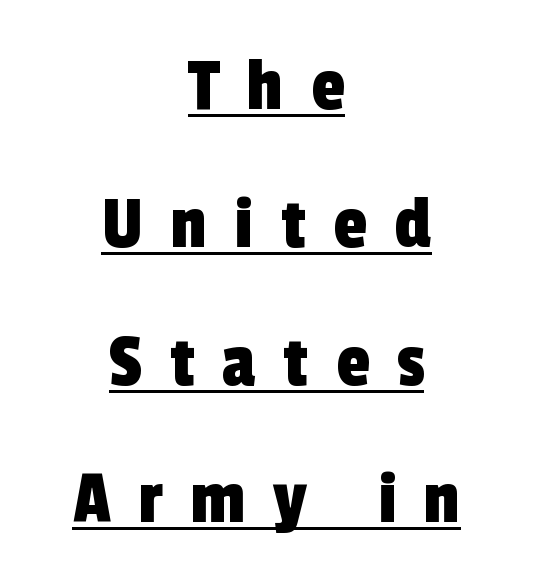
The image shows 77 px condensed sans-serif type; set centered, line spacing 1.79x, unusually wide letter spacing (+0.36 em), underlined; a medium x-height.
